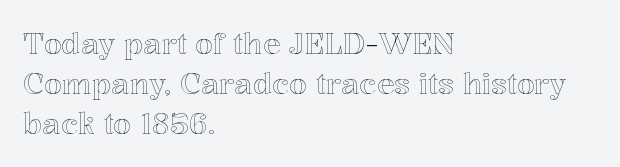
The image shows 29 px text type, upright; set left-aligned, normal line spacing (1.38x), normal letter spacing, not underlined; a medium x-height.
